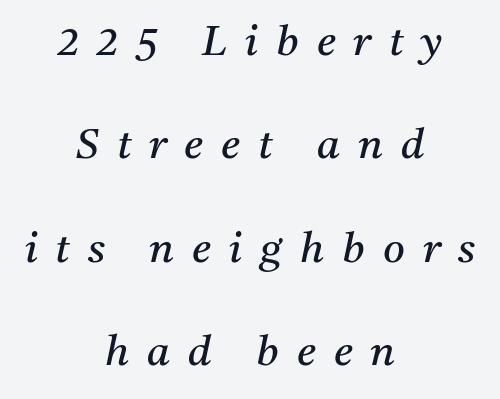
Q: Is the text bold? A: No.
Q: Is the text italic (slanted)? A: Yes, it leans right by about 11 degrees.
Q: Is the typeface a serif or a sans-serif typeface? A: Serif.
Q: Is the text underlined? A: No.
Q: How is the paragraph aligned? A: Centered.
Q: Is the spacing between letters normal or unusually wide? A: Unusually wide.
Q: Is the spacing between lines tight, normal or loose? A: Loose.
Q: Width (condensed, normal, or wide)? A: Normal.
Q: Stroke contrast? A: Medium.
Q: x-height? A: Medium.
Q: Monospaced? A: No.
